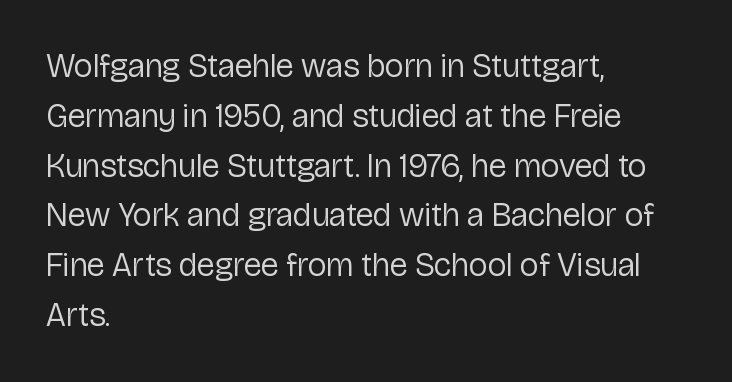
The image shows 33 px regular-weight sans-serif type, upright; set left-aligned, normal line spacing (1.51x), normal letter spacing, not underlined; low stroke contrast and a medium x-height.
